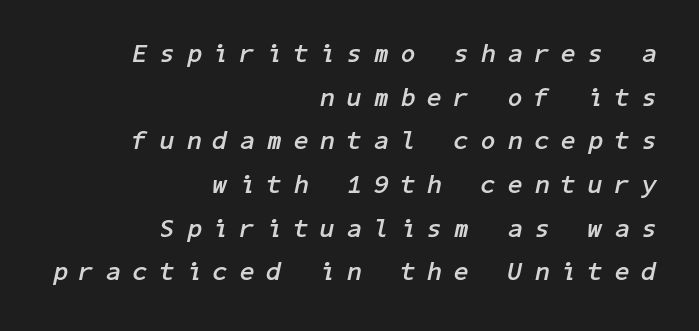
Heavy-handed strokes throughout: this text is bold. The passage shown leans; its letterforms are oblique. Compared with typical body copy, the letter spacing here is much looser. Evenly set lines give the paragraph a standard silhouette.
